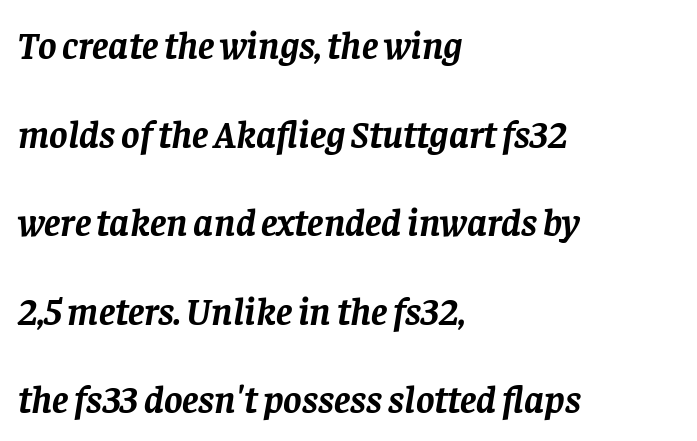
Q: Is the text bold? A: Yes.
Q: Is the text italic (slanted)? A: Yes, it leans right by about 8 degrees.
Q: Is the typeface a serif or a sans-serif typeface? A: Serif.
Q: Is the text underlined? A: No.
Q: How is the paragraph aligned? A: Left-aligned.
Q: Is the spacing between letters normal or unusually wide? A: Normal.
Q: Is the spacing between lines tight, normal or loose? A: Loose.
Q: Width (condensed, normal, or wide)? A: Normal.
Q: Stroke contrast? A: Low.
Q: x-height? A: Large.
Q: Monospaced? A: No.
